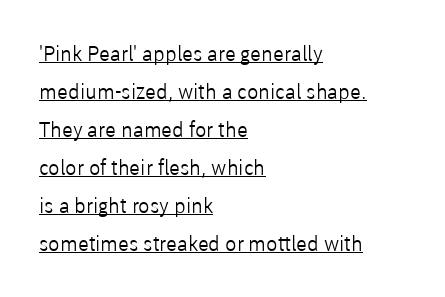
Typeset ragged right — the left edge is the straight one. Caption: face not bold, strokes unweighted. The letters stand upright; this is a roman face. Each line of the rendering has a horizontal stroke beneath the glyphs.
